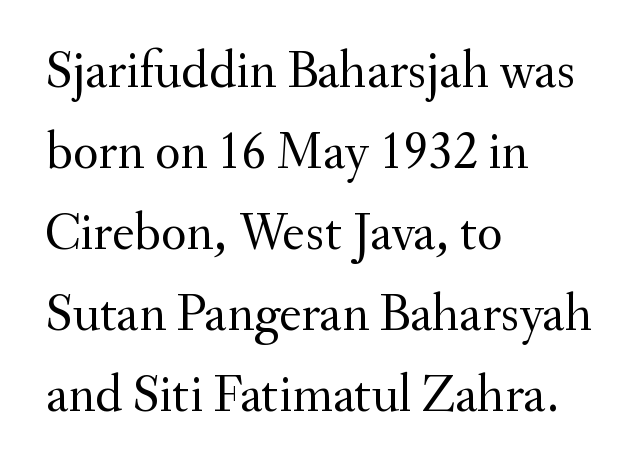
Each new line begins a customary step beneath the previous one. The area under the type is left untouched. The gaps between neighbouring characters are ordinary and unremarkable. This reads as an unemphasized weight, regular at the heaviest. The rag falls on the right side of this text block. Every stem runs plumb, perpendicular to the baseline.
